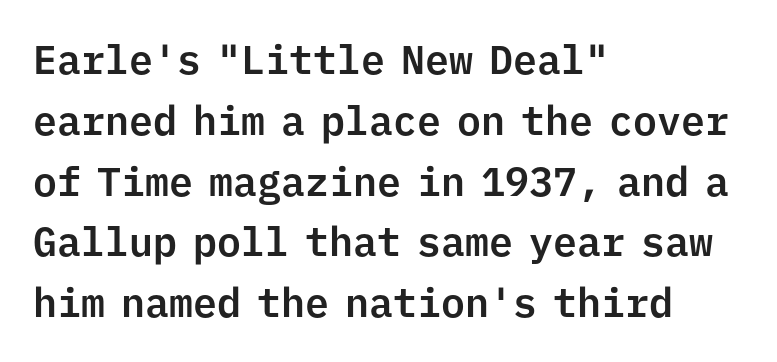
{"serif": "no", "italic": "no", "width": "normal", "stroke_contrast": "low", "x_height": "medium", "monospaced": "yes", "underline": "no", "align": "left", "line_spacing": "normal", "line_spacing_ratio": 1.52, "letter_spacing": "normal", "letter_spacing_em": 0.0, "glyph_px": 40}
